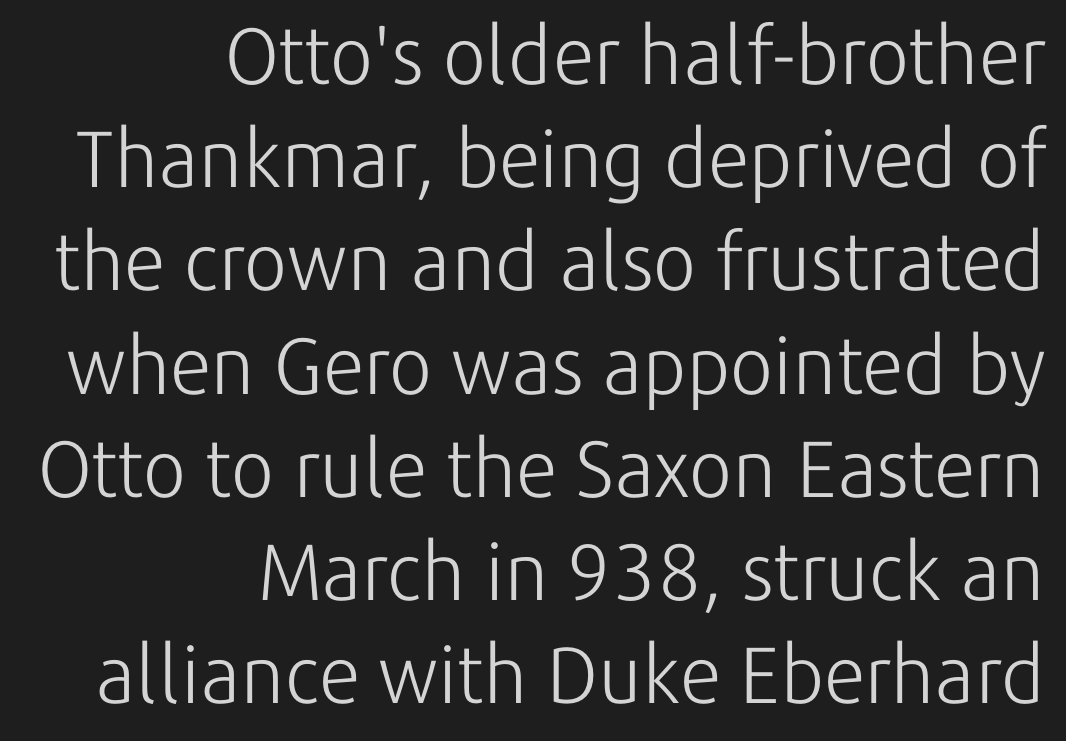
Q: Is the text bold? A: No.
Q: Is the text italic (slanted)? A: No, it is upright.
Q: Is the typeface a serif or a sans-serif typeface? A: Sans-serif.
Q: Is the text underlined? A: No.
Q: How is the paragraph aligned? A: Right-aligned.
Q: Is the spacing between letters normal or unusually wide? A: Normal.
Q: Is the spacing between lines tight, normal or loose? A: Normal.
Q: Width (condensed, normal, or wide)? A: Normal.
Q: Stroke contrast? A: Low.
Q: x-height? A: Medium.
Q: Monospaced? A: No.
